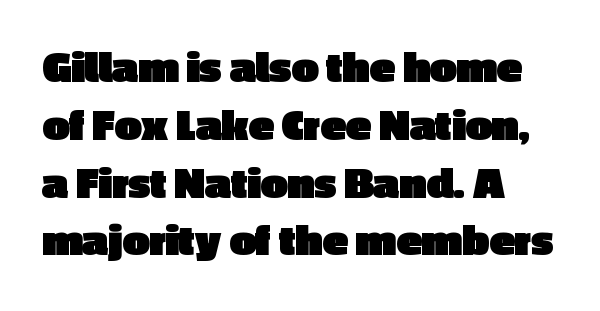
It's the straight-up-and-down kind of type. Underline: absent. Bold? Absolutely — the strokes are thick and heavy. The letters carry no serifs — their stems end cleanly without finishing strokes. Do the characters align in a grid? No, the font is proportional. Tracking here is standard; glyphs follow each other at the usual distance.
